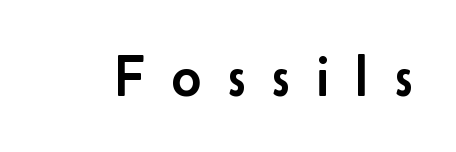
Q: Is the text italic (slanted)? A: No, it is upright.
Q: Is the typeface a serif or a sans-serif typeface? A: Sans-serif.
Q: Is the text underlined? A: No.
Q: Is the spacing between letters normal or unusually wide? A: Unusually wide.
Q: Width (condensed, normal, or wide)? A: Normal.
Q: Stroke contrast? A: Low.
Q: x-height? A: Small.
Q: Monospaced? A: No.
